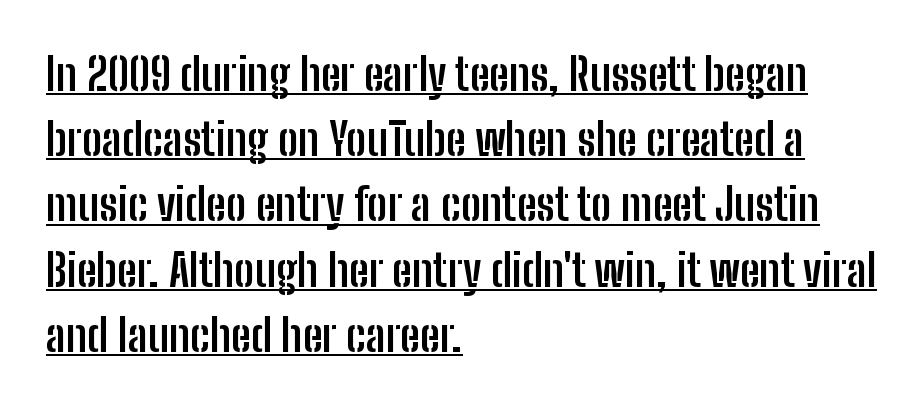
Q: Is the text bold? A: Yes.
Q: Is the text italic (slanted)? A: No, it is upright.
Q: Is the typeface a serif or a sans-serif typeface? A: Sans-serif.
Q: Is the text underlined? A: Yes.
Q: How is the paragraph aligned? A: Left-aligned.
Q: Is the spacing between letters normal or unusually wide? A: Normal.
Q: Is the spacing between lines tight, normal or loose? A: Normal.
Q: Width (condensed, normal, or wide)? A: Condensed.
Q: Stroke contrast? A: Low.
Q: x-height? A: Medium.
Q: Monospaced? A: No.
